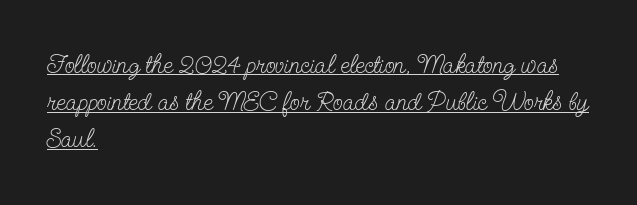
Q: Is the text bold? A: No.
Q: Is the text italic (slanted)? A: Yes.
Q: Is the text underlined? A: Yes.
Q: How is the paragraph aligned? A: Left-aligned.
Q: Is the spacing between letters normal or unusually wide? A: Normal.
Q: Is the spacing between lines tight, normal or loose? A: Normal.
